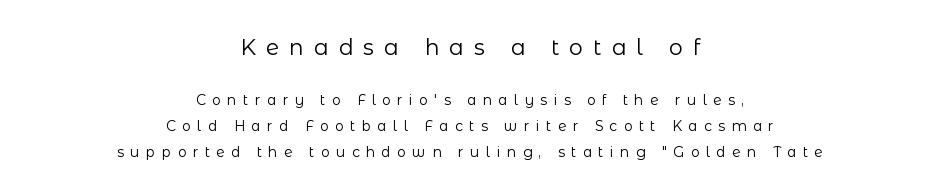
{"italic": "no", "bold": "no", "underline": "no", "align": "center", "line_spacing_ratio": 1.85, "letter_spacing": "wide", "letter_spacing_em": 0.45, "larger_block": "first", "size_ratio": 1.57, "glyph_px": 22}
